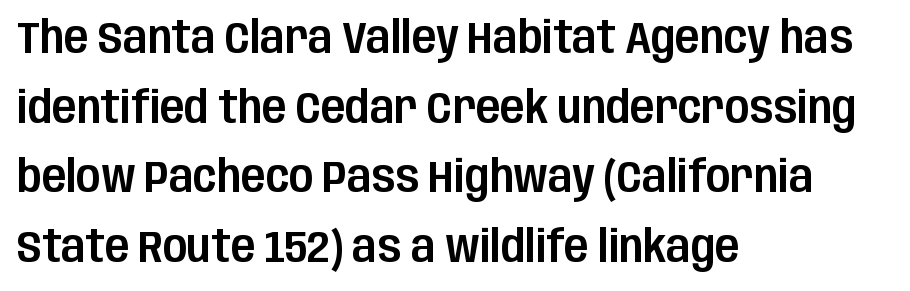
Q: Is the text italic (slanted)? A: No, it is upright.
Q: Is the typeface a serif or a sans-serif typeface? A: Sans-serif.
Q: Is the text underlined? A: No.
Q: How is the paragraph aligned? A: Left-aligned.
Q: Is the spacing between letters normal or unusually wide? A: Normal.
Q: Is the spacing between lines tight, normal or loose? A: Normal.
Q: Width (condensed, normal, or wide)? A: Condensed.
Q: Stroke contrast? A: Low.
Q: x-height? A: Large.
Q: Monospaced? A: No.
